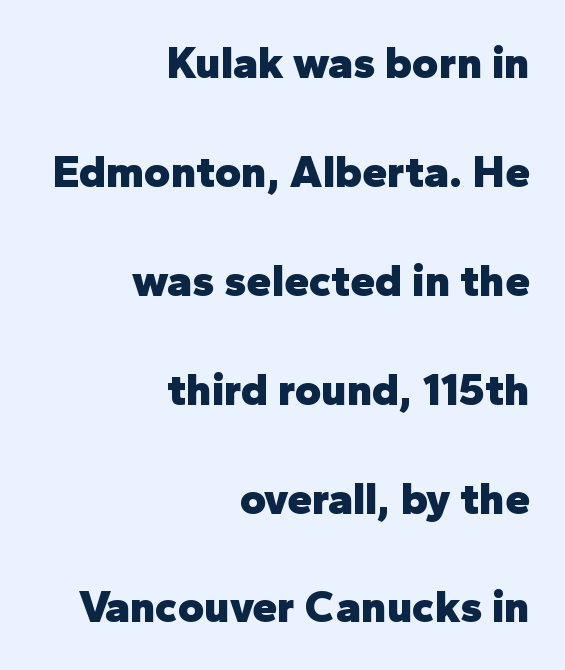
{"serif": "no", "italic": "no", "bold": "yes", "weight": "heavy", "width": "normal", "stroke_contrast": "low", "x_height": "medium", "monospaced": "no", "underline": "no", "align": "right", "line_spacing": "loose", "line_spacing_ratio": 2.42, "letter_spacing": "normal", "letter_spacing_em": 0.0, "glyph_px": 45}
